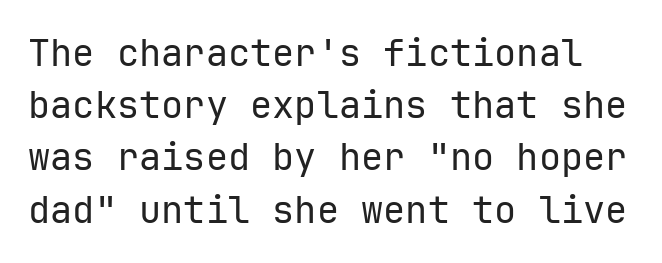
{"serif": "no", "italic": "no", "bold": "no", "weight": "regular", "width": "normal", "stroke_contrast": "low", "x_height": "medium", "monospaced": "yes", "underline": "no", "line_spacing": "normal", "line_spacing_ratio": 1.41, "letter_spacing": "normal", "letter_spacing_em": 0.0, "glyph_px": 37}
